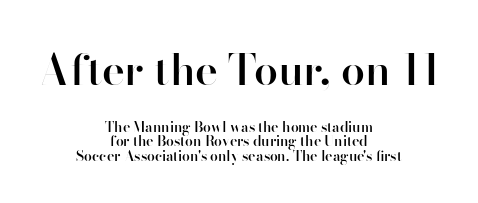
Q: Is the text bold? A: Semi-bold.
Q: Is the text italic (slanted)? A: No, it is upright.
Q: Is the typeface a serif or a sans-serif typeface? A: Sans-serif.
Q: Is the text underlined? A: No.
Q: How is the paragraph aligned? A: Centered.
Q: Is the spacing between letters normal or unusually wide? A: Normal.
Q: Is the spacing between lines tight, normal or loose? A: Tight.
Q: Which block of text is set in a larger size, the first (top) or the second (bottom)? A: The first (top) one.
Q: Width (condensed, normal, or wide)? A: Normal.
Q: Stroke contrast? A: High.
Q: x-height? A: Small.
Q: Monospaced? A: No.
